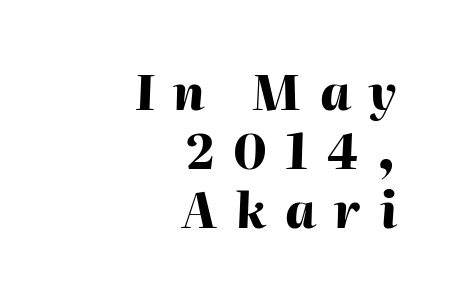
Quick note: underline off. Character widths vary here, with narrow letters taking less room than wide ones. Substantial extra tracking has been applied to these lines. Students, this is bold: see how much ink each stroke carries. These lines are set flush right with a ragged left edge.
